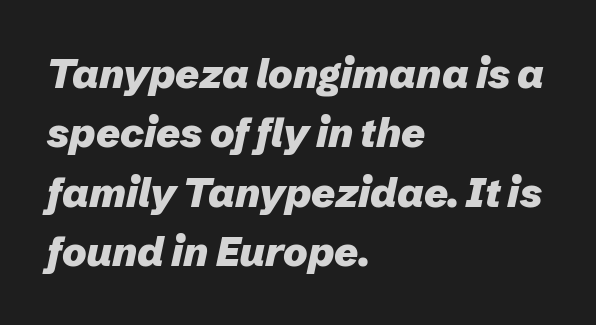
There is no visible air inserted between adjacent glyphs. The paragraph has a hard left edge and a soft right edge. Does the lettering tilt? It does — this is italic. Think of a printed novel: that variable character pitch is what you see here. Unmarked baselines from the first word to the last.
